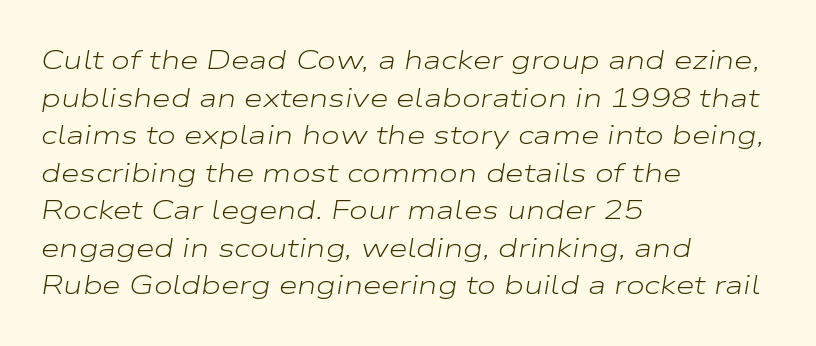
Q: Is the text bold? A: No.
Q: Is the text italic (slanted)? A: Yes, it leans right by about 9 degrees.
Q: Is the text underlined? A: No.
Q: How is the paragraph aligned? A: Left-aligned.
Q: Is the spacing between letters normal or unusually wide? A: Normal.
Q: Is the spacing between lines tight, normal or loose? A: Normal.
